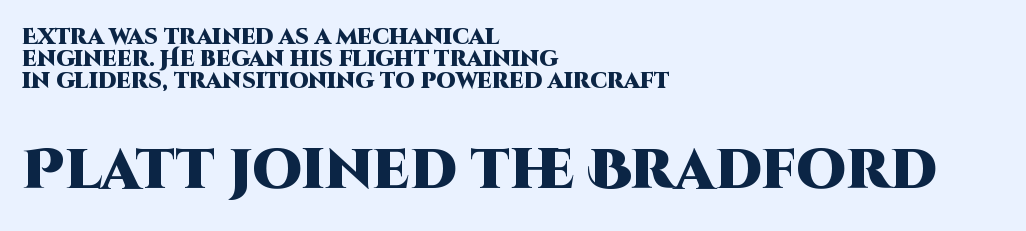
The block of text is dense from top to bottom, with scant space between rows. The following chunk of copy outweighs the initial chunk in type size. Any mark beneath the type? The region is blank. Spacing verdict: proportional, widths tailored to each character. Unlike italic type, these characters show no tilt at all. Line starts are locked; line ends wander.
